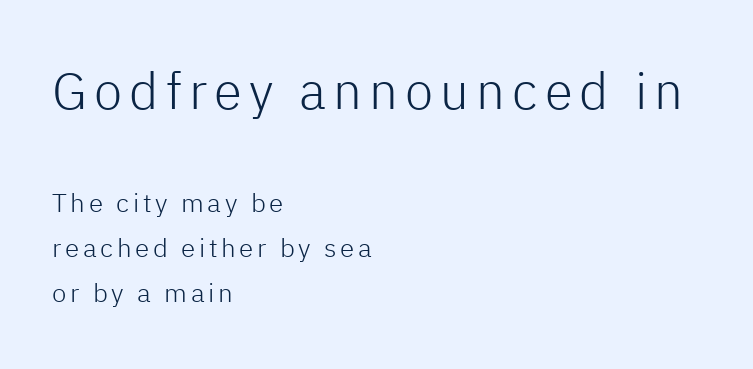
Q: Is the text bold? A: No.
Q: Is the text italic (slanted)? A: No, it is upright.
Q: Is the typeface a serif or a sans-serif typeface? A: Sans-serif.
Q: Is the text underlined? A: No.
Q: How is the paragraph aligned? A: Left-aligned.
Q: Which block of text is set in a larger size, the first (top) or the second (bottom)? A: The first (top) one.
Q: Width (condensed, normal, or wide)? A: Normal.
Q: Stroke contrast? A: Low.
Q: x-height? A: Medium.
Q: Monospaced? A: No.
